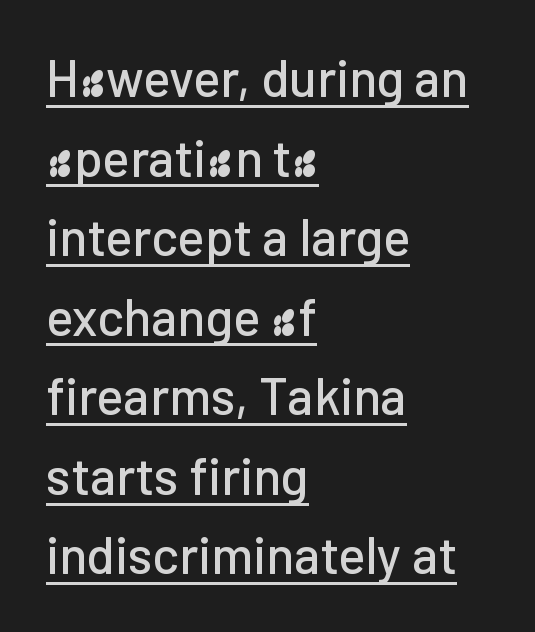
The image shows 51 px sans-serif type, upright; set left-aligned, normal line spacing (1.56x), normal letter spacing, underlined; low stroke contrast and a medium x-height.
